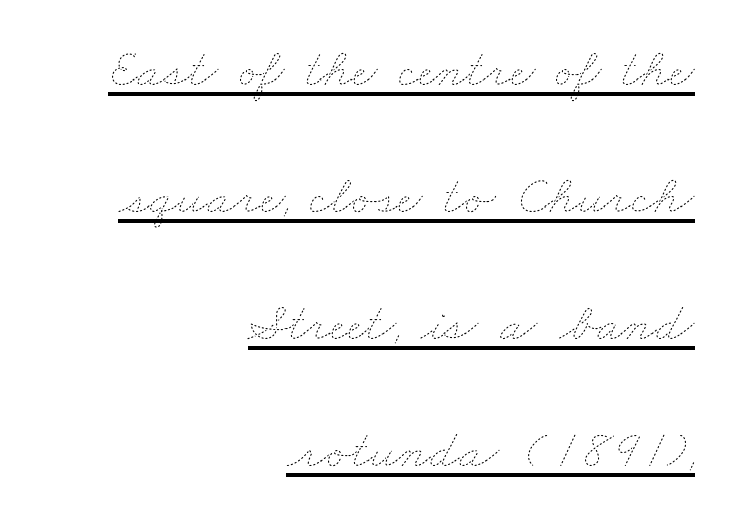
The image shows 54 px thin, wide type; set right-aligned, loose line spacing (2.35x), normal letter spacing, underlined; low stroke contrast and a small x-height.
